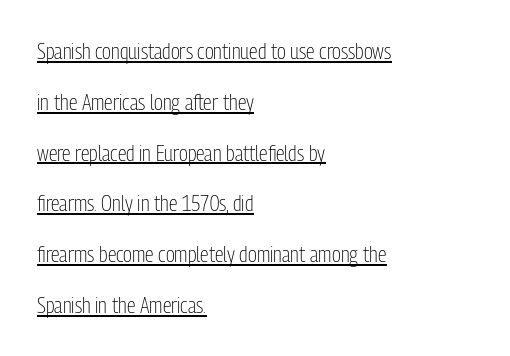
{"italic": "no", "bold": "no", "underline": "yes", "align": "left", "line_spacing": "loose", "line_spacing_ratio": 2.31, "letter_spacing": "normal", "letter_spacing_em": 0.0, "glyph_px": 22}
